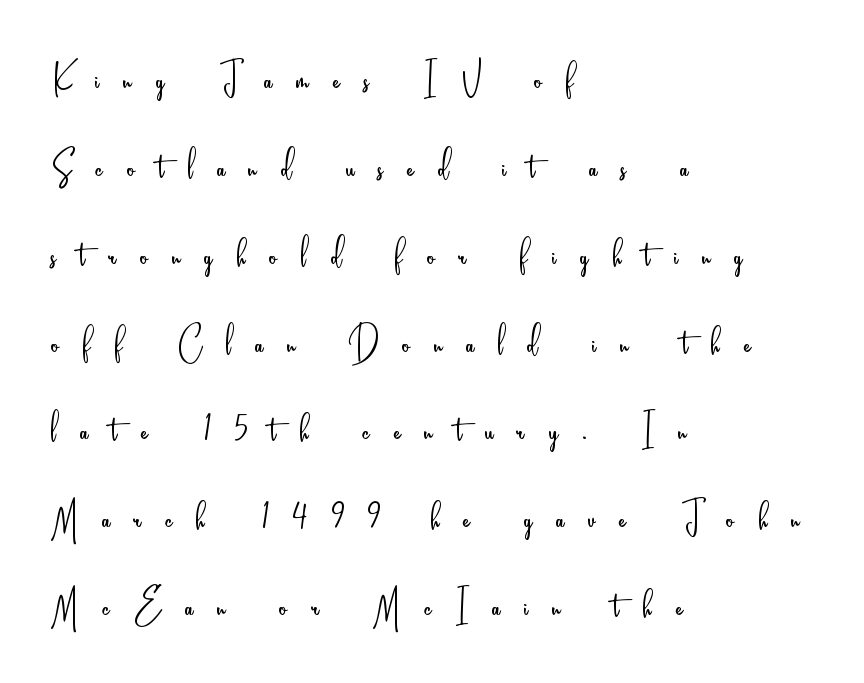
Tracking value appears strongly positive — letters spread wide. Teacher's note: observe the even left margin — that is flush-left alignment. This reads as an unemphasized weight, regular at the heaviest. The rendering uses natural spacing where letterforms have individual widths.
